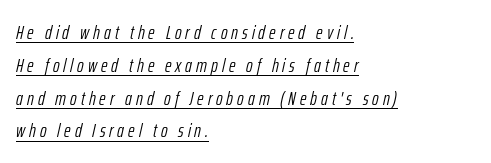
{"italic": "yes", "lean": "right", "slant_degrees": 12, "bold": "no", "underline": "yes", "align": "left", "line_spacing": "normal", "line_spacing_ratio": 1.64, "letter_spacing": "wide", "letter_spacing_em": 0.2, "glyph_px": 20}
